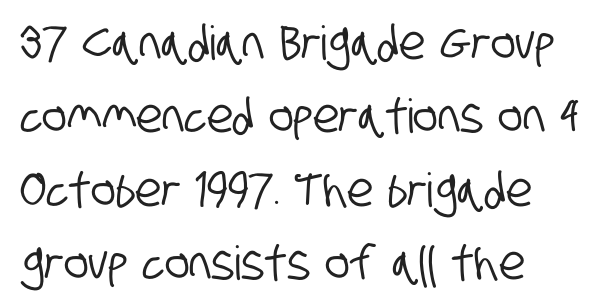
Q: Is the typeface a serif or a sans-serif typeface? A: Sans-serif.
Q: Is the text underlined? A: No.
Q: Is the spacing between letters normal or unusually wide? A: Normal.
Q: Is the spacing between lines tight, normal or loose? A: Normal.
Q: Width (condensed, normal, or wide)? A: Condensed.
Q: Stroke contrast? A: Low.
Q: x-height? A: Large.
Q: Monospaced? A: No.
